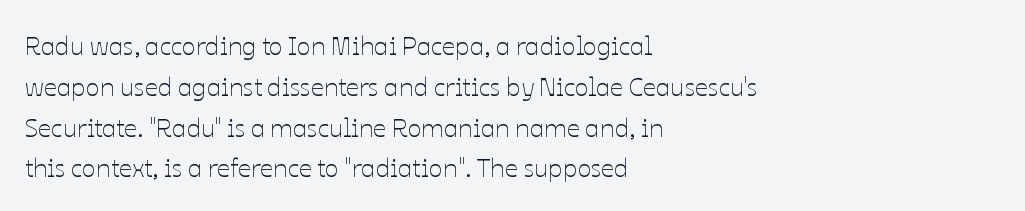
The image shows 26 px text type, upright; set left-aligned, normal line spacing (1.57x), normal letter spacing, not underlined.
